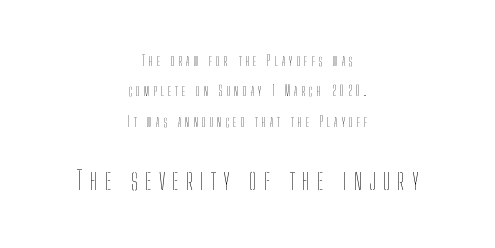
The rendering enlarges the type as you move from the upper chunk to the lower. Honestly, there is no underline to notice here at all. This is roman type, the default non-slanted kind. This is not heavy type; no bold has been used. Horizontal bands of white between lines are thick stripes. The letterforms stand isolated, each surrounded by extra space.
